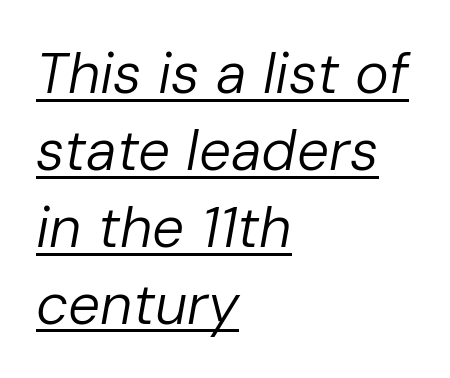
Q: Is the text bold? A: No.
Q: Is the text italic (slanted)? A: Yes, it leans right by about 10 degrees.
Q: Is the text underlined? A: Yes.
Q: How is the paragraph aligned? A: Left-aligned.
Q: Is the spacing between letters normal or unusually wide? A: Normal.
Q: Is the spacing between lines tight, normal or loose? A: Normal.
Q: Width (condensed, normal, or wide)? A: Normal.
Q: Stroke contrast? A: Low.
Q: x-height? A: Medium.
Q: Monospaced? A: No.
